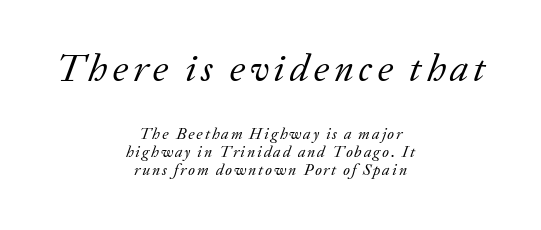
Q: Is the text bold? A: No.
Q: Is the text italic (slanted)? A: Yes, it leans right by about 20 degrees.
Q: Is the typeface a serif or a sans-serif typeface? A: Serif.
Q: Is the text underlined? A: No.
Q: How is the paragraph aligned? A: Centered.
Q: Is the spacing between lines tight, normal or loose? A: Tight.
Q: Which block of text is set in a larger size, the first (top) or the second (bottom)? A: The first (top) one.
Q: Width (condensed, normal, or wide)? A: Normal.
Q: Stroke contrast? A: Low.
Q: x-height? A: Medium.
Q: Monospaced? A: No.
